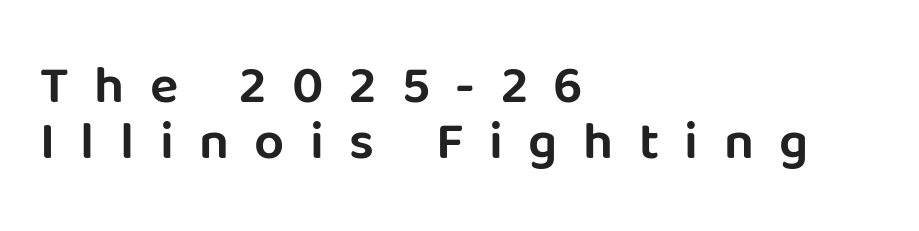
{"serif": "no", "italic": "no", "width": "normal", "stroke_contrast": "low", "x_height": "large", "monospaced": "no", "underline": "no", "align": "left", "line_spacing": "tight", "line_spacing_ratio": 1.05, "letter_spacing": "wide", "letter_spacing_em": 0.48, "glyph_px": 53}
